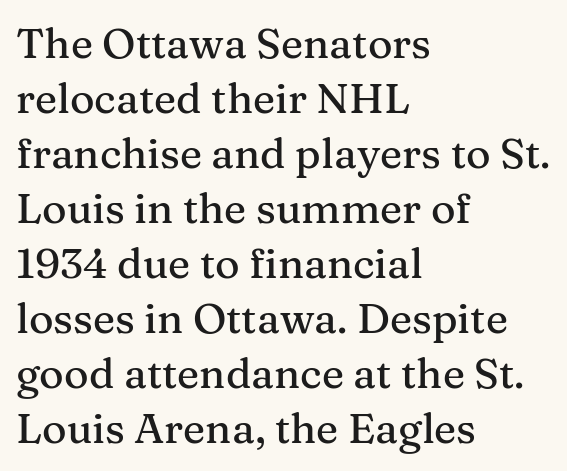
{"serif": "yes", "italic": "no", "width": "normal", "stroke_contrast": "medium", "x_height": "medium", "monospaced": "no", "underline": "no", "align": "left", "line_spacing": "normal", "line_spacing_ratio": 1.31, "letter_spacing": "normal", "letter_spacing_em": 0.0, "glyph_px": 42}
